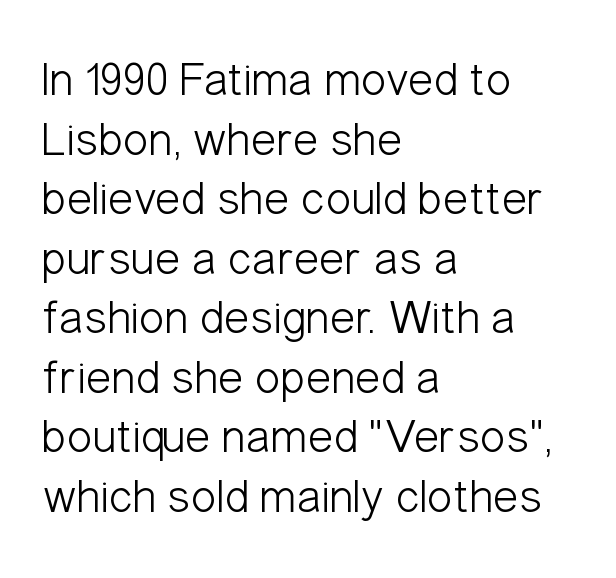
Q: Is the text bold? A: No.
Q: Is the text italic (slanted)? A: No, it is upright.
Q: Is the typeface a serif or a sans-serif typeface? A: Sans-serif.
Q: Is the text underlined? A: No.
Q: How is the paragraph aligned? A: Left-aligned.
Q: Is the spacing between letters normal or unusually wide? A: Normal.
Q: Width (condensed, normal, or wide)? A: Condensed.
Q: Stroke contrast? A: Low.
Q: x-height? A: Medium.
Q: Monospaced? A: No.
